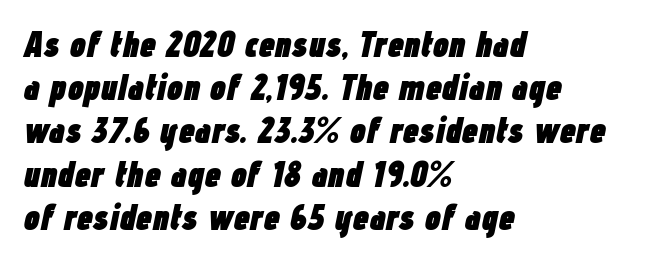
{"italic": "yes", "lean": "right", "slant_degrees": 12, "bold": "yes", "weight": "heavy", "width": "condensed", "stroke_contrast": "low", "x_height": "medium", "monospaced": "no", "underline": "no", "align": "left", "line_spacing_ratio": 1.2, "letter_spacing": "normal", "letter_spacing_em": 0.0, "glyph_px": 36}
